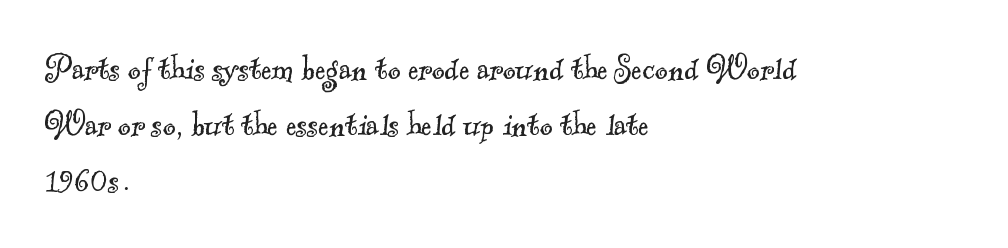
Check where the strokes stop: tiny serifs finish them off. You could call the tracking neutral — neither tight nor loose. Rule under the text: the space is simply empty. Regarding leading, the lines here are spaced in the standard way. The letters advance in unequal steps, a hallmark of proportional type.
